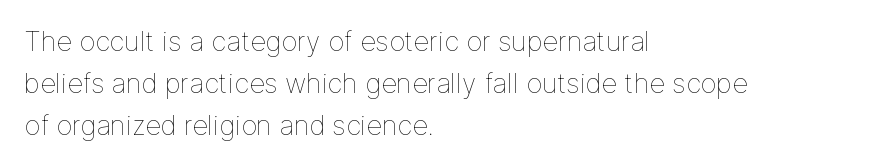
{"italic": "no", "bold": "no", "underline": "no", "align": "left", "line_spacing": "normal", "line_spacing_ratio": 1.55, "letter_spacing": "normal", "letter_spacing_em": 0.0, "glyph_px": 27}
